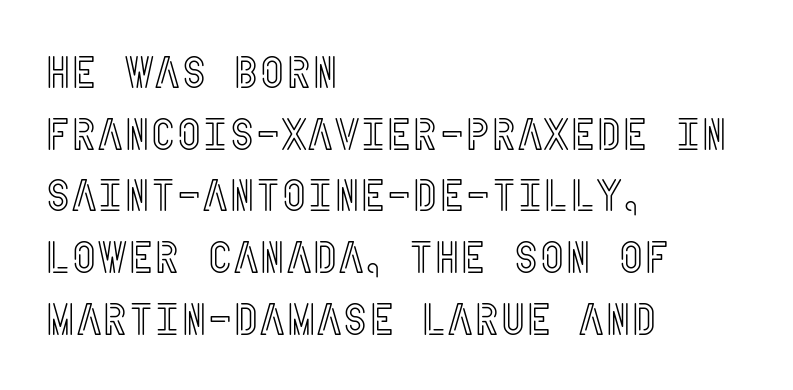
A typesetter would call this zero additional tracking. Is there any slant? The stems are plumb. The area under the type is left untouched. Whoever set this chose a conventional vertical rhythm. The paragraph has a hard left edge and a soft right edge.
